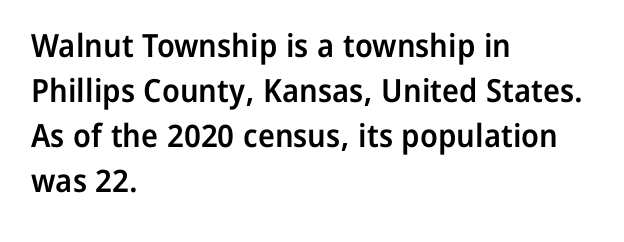
Typeset ragged right — the left edge is the straight one. Look at the bottom of the vertical strokes: they stop flat, with no serifs. This sample has the flowing, uneven cadence of proportional lettering. Tracking here is standard; glyphs follow each other at the usual distance. Just letters on the line, the space beneath them empty.
